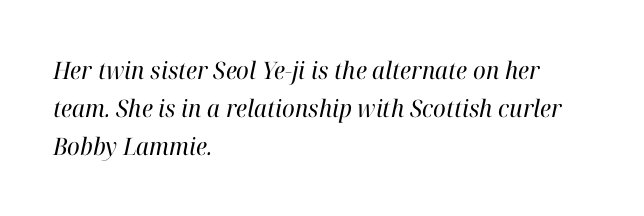
{"italic": "yes", "lean": "right", "slant_degrees": 12, "bold": "no", "underline": "no", "align": "left", "line_spacing": "normal", "line_spacing_ratio": 1.58, "letter_spacing": "normal", "letter_spacing_em": 0.0, "glyph_px": 24}
